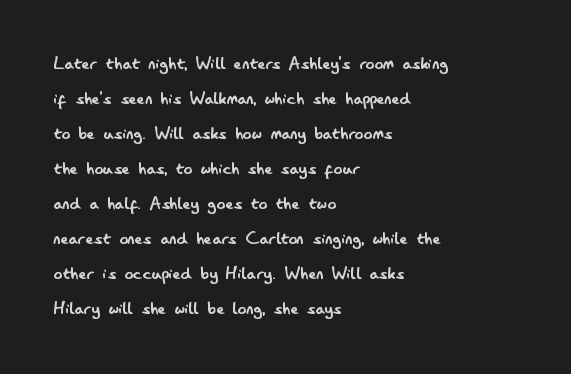
Every stem runs plumb, perpendicular to the baseline. Ink coverage per letter is moderate at most. Does extra space separate the letters? No, they use regular spacing. Line starts are locked; line ends wander. If you measured baseline to baseline, you'd find a middling distance.
